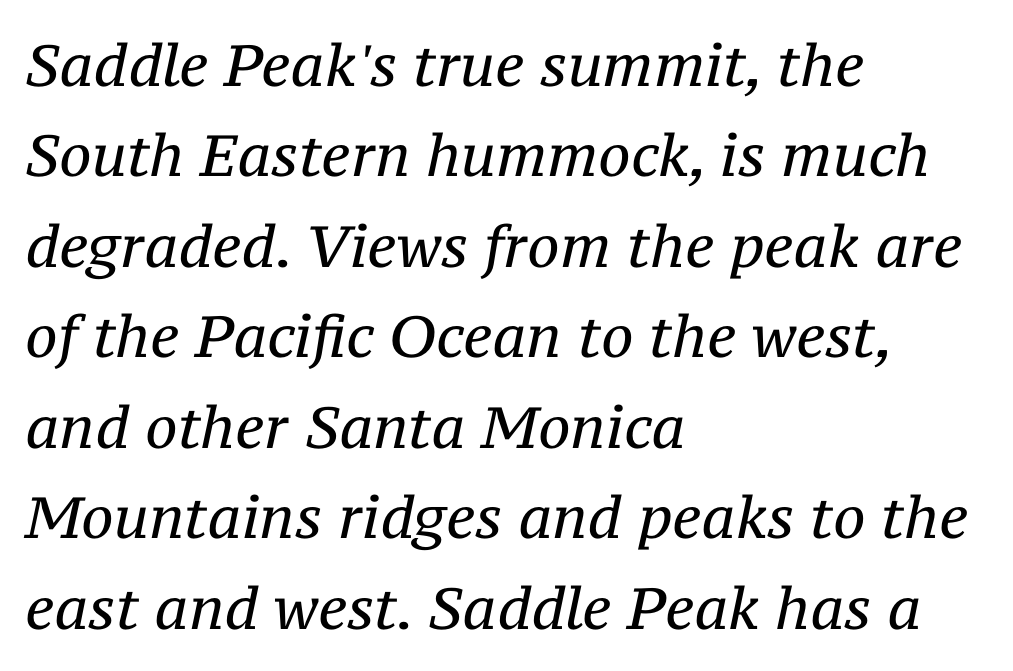
Style check: oblique. Vertically, the passage feels balanced, rows spaced as you'd expect. Small tapered or slab feet sit at the stroke ends, so this counts as serif. Vertical stems look standard width or narrower in stroke.
